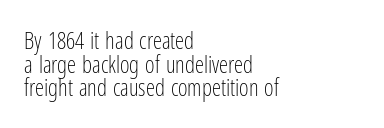
The leading is snug, giving the passage a crowded texture. The font sits on the lighter half of the weight spectrum, regular included. The text block is weighted toward the left margin, trailing off unevenly rightward. Does the lettering tilt? It doesn't — this is upright.
